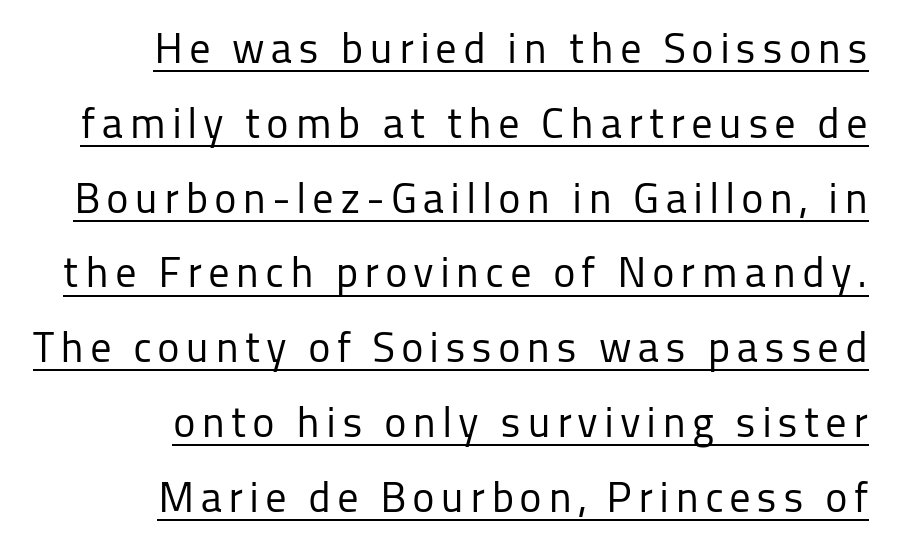
The image shows 43 px regular-weight sans-serif type, upright; set right-aligned, line spacing 1.74x, underlined; low stroke contrast and a medium x-height.
